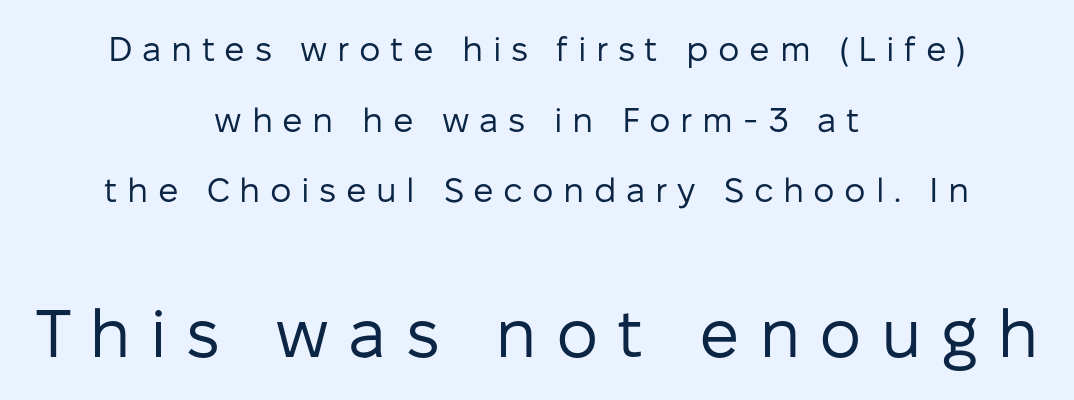
{"serif": "no", "italic": "no", "bold": "no", "weight": "regular", "width": "normal", "stroke_contrast": "low", "x_height": "medium", "monospaced": "no", "underline": "no", "align": "center", "line_spacing": "loose", "line_spacing_ratio": 2.08, "letter_spacing": "wide", "letter_spacing_em": 0.28, "larger_block": "second", "size_ratio": 1.97, "glyph_px": 67}
